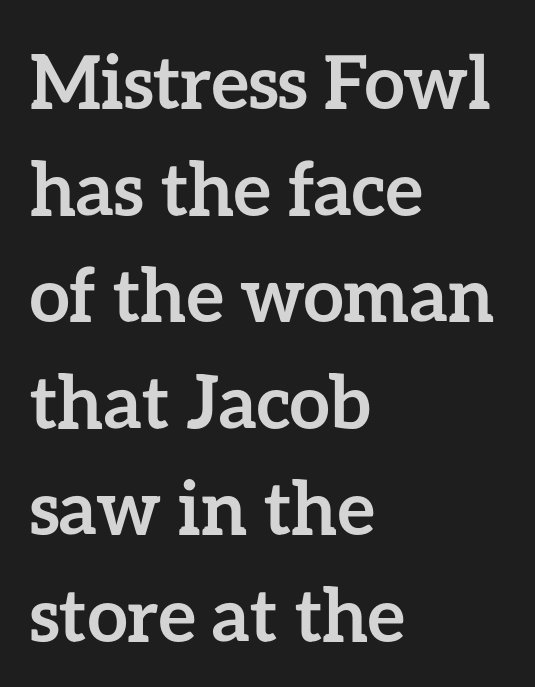
The image shows 73 px semibold type, upright; set left-aligned, normal line spacing (1.46x), normal letter spacing, not underlined; low stroke contrast and a medium x-height.
